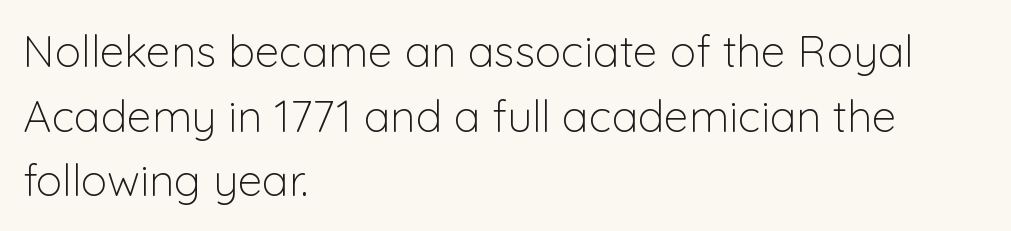
{"serif": "no", "italic": "no", "bold": "no", "weight": "light", "width": "normal", "stroke_contrast": "low", "x_height": "medium", "monospaced": "no", "underline": "no", "align": "left", "line_spacing": "normal", "line_spacing_ratio": 1.47, "letter_spacing": "normal", "letter_spacing_em": 0.0, "glyph_px": 44}
